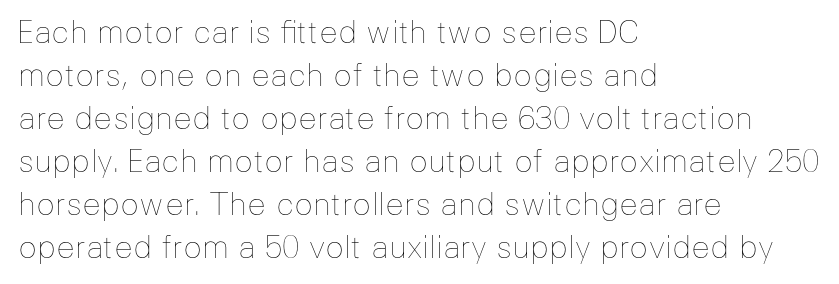
Q: Is the text bold? A: No.
Q: Is the text italic (slanted)? A: No, it is upright.
Q: Is the text underlined? A: No.
Q: How is the paragraph aligned? A: Left-aligned.
Q: Is the spacing between letters normal or unusually wide? A: Normal.
Q: Is the spacing between lines tight, normal or loose? A: Normal.
Q: Width (condensed, normal, or wide)? A: Normal.
Q: Stroke contrast? A: Low.
Q: x-height? A: Medium.
Q: Monospaced? A: No.
